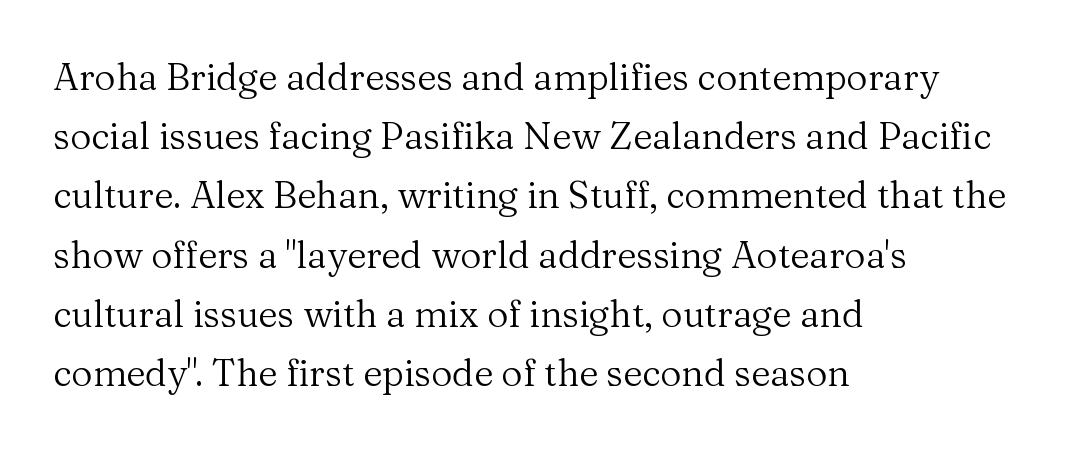
Font category for this specimen: serif. Descender tails drop into unmarked territory. Stroke mass is kept to a normal reading level or below. Spacing verdict: proportional, widths tailored to each character. A typesetter would call this leading conventional body-copy spacing.
